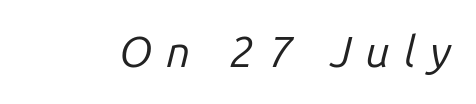
The image shows 44 px regular-weight type, italic (leaning right); set unusually wide letter spacing (+0.32 em), not underlined; low stroke contrast and a medium x-height.
